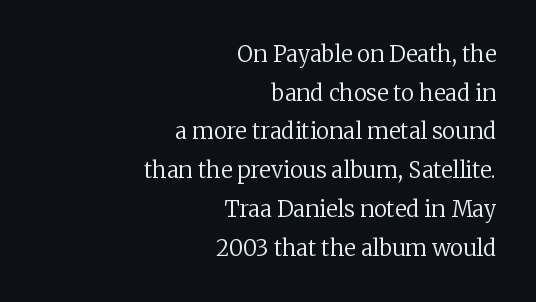
{"italic": "no", "bold": "no", "underline": "no", "align": "right", "line_spacing_ratio": 1.76, "letter_spacing": "normal", "letter_spacing_em": 0.0, "glyph_px": 22}
